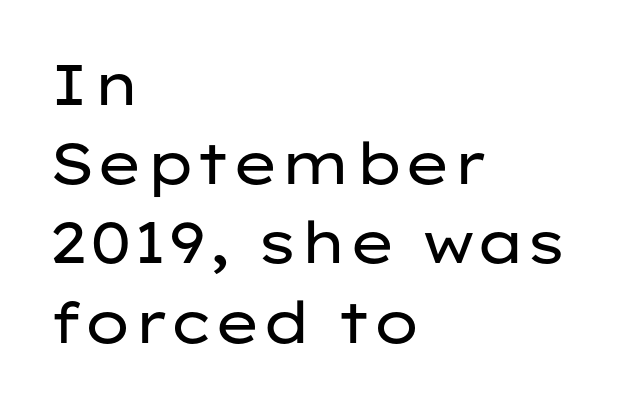
These lines stack with their left ends in a neat column. Varying glyph widths throughout — classic text-font behaviour. Font category for this specimen: sans-serif. Lines of text with bare space underneath. No letter is thick-stroked: the sample isn't bold.
